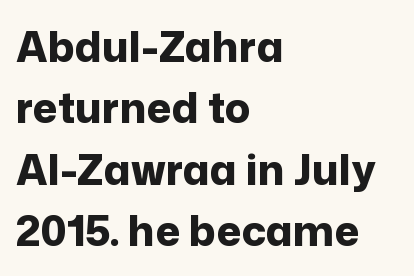
{"serif": "no", "italic": "no", "bold": "yes", "weight": "bold", "width": "normal", "stroke_contrast": "low", "x_height": "medium", "monospaced": "no", "underline": "no", "align": "left", "line_spacing": "normal", "line_spacing_ratio": 1.46, "letter_spacing": "normal", "letter_spacing_em": 0.0, "glyph_px": 42}
